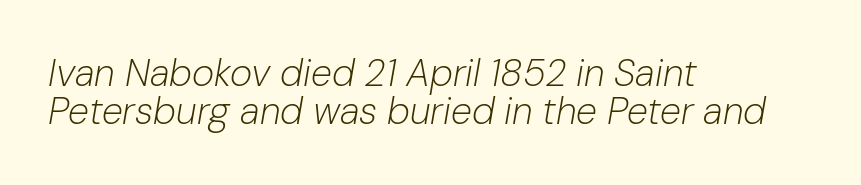
{"italic": "yes", "lean": "right", "slant_degrees": 10, "bold": "no", "weight": "light", "width": "normal", "stroke_contrast": "low", "x_height": "medium", "monospaced": "no", "underline": "no", "align": "left", "line_spacing": "tight", "line_spacing_ratio": 1.01, "letter_spacing": "normal", "letter_spacing_em": 0.0, "glyph_px": 38}
